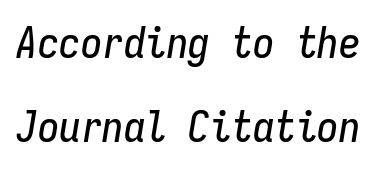
Q: Is the text italic (slanted)? A: Yes, it leans right by about 9 degrees.
Q: Is the text underlined? A: No.
Q: Is the spacing between letters normal or unusually wide? A: Normal.
Q: Is the spacing between lines tight, normal or loose? A: Loose.
Q: Width (condensed, normal, or wide)? A: Condensed.
Q: Stroke contrast? A: Low.
Q: x-height? A: Medium.
Q: Monospaced? A: Yes.
